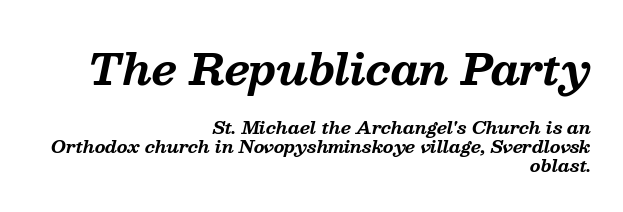
Observe the lean: these are italic letterforms. Casual observation: everything's shoved over to the right. Top chunk: large. Bottom chunk: small. Inter-character spacing is left at the font's built-in metrics.
